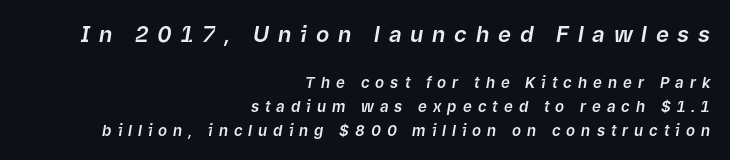
{"italic": "yes", "lean": "right", "slant_degrees": 9, "underline": "no", "align": "right", "line_spacing": "normal", "line_spacing_ratio": 1.6, "letter_spacing": "wide", "letter_spacing_em": 0.4, "larger_block": "first", "size_ratio": 1.47, "glyph_px": 22}
